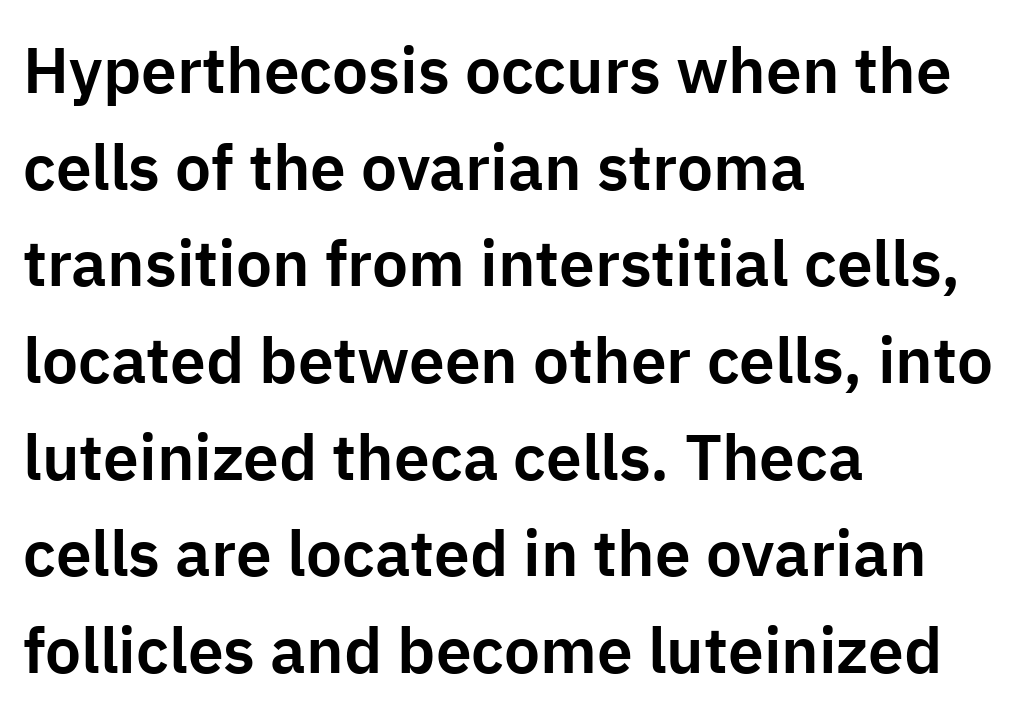
The image shows 64 px sans-serif type, upright; set left-aligned, normal line spacing (1.51x), normal letter spacing, not underlined; low stroke contrast and a medium x-height.
